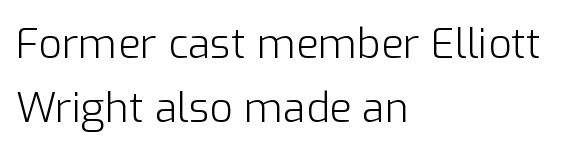
Q: Is the text bold? A: No.
Q: Is the text italic (slanted)? A: No, it is upright.
Q: Is the typeface a serif or a sans-serif typeface? A: Sans-serif.
Q: Is the text underlined? A: No.
Q: How is the paragraph aligned? A: Left-aligned.
Q: Is the spacing between letters normal or unusually wide? A: Normal.
Q: Is the spacing between lines tight, normal or loose? A: Normal.
Q: Width (condensed, normal, or wide)? A: Normal.
Q: Stroke contrast? A: Low.
Q: x-height? A: Medium.
Q: Monospaced? A: No.
